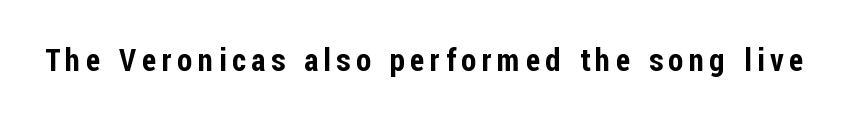
Q: Is the text italic (slanted)? A: No, it is upright.
Q: Is the typeface a serif or a sans-serif typeface? A: Sans-serif.
Q: Is the text underlined? A: No.
Q: Width (condensed, normal, or wide)? A: Condensed.
Q: Stroke contrast? A: Low.
Q: x-height? A: Medium.
Q: Monospaced? A: No.
